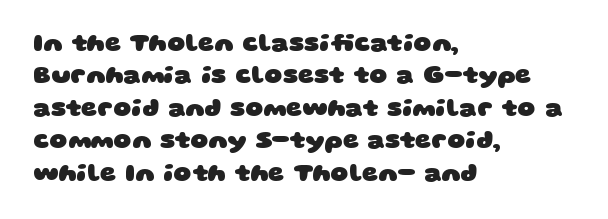
The image shows 25 px bold type; set left-aligned, normal line spacing (1.3x), normal letter spacing, not underlined.
